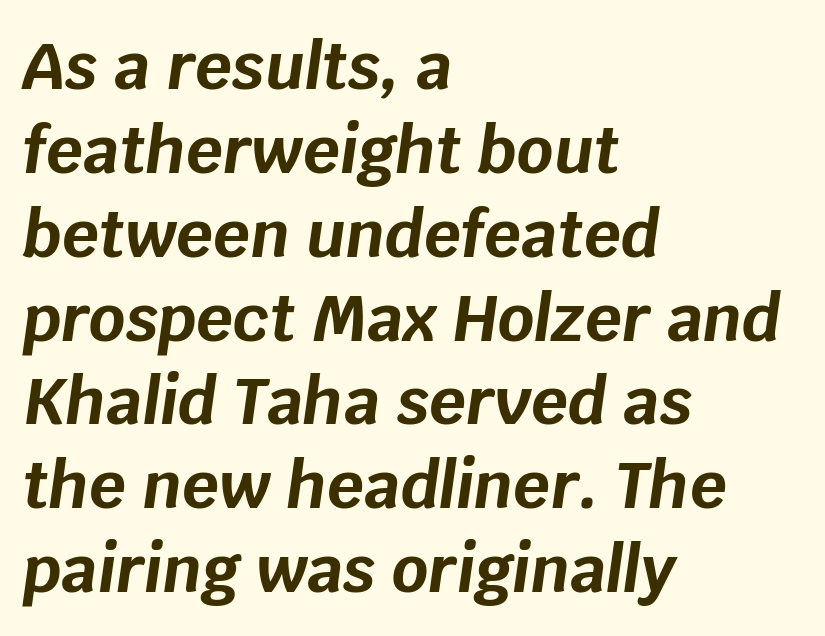
In CSS terms this would be text-align: left. The rendering uses natural spacing where letterforms have individual widths. How would I describe the line gaps? Plain and ordinary. A typesetter would call this zero additional tracking.
